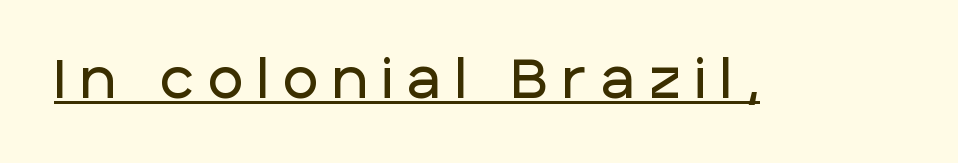
{"serif": "no", "italic": "no", "width": "normal", "stroke_contrast": "low", "x_height": "large", "monospaced": "no", "underline": "yes", "letter_spacing": "wide", "letter_spacing_em": 0.27, "glyph_px": 54}
